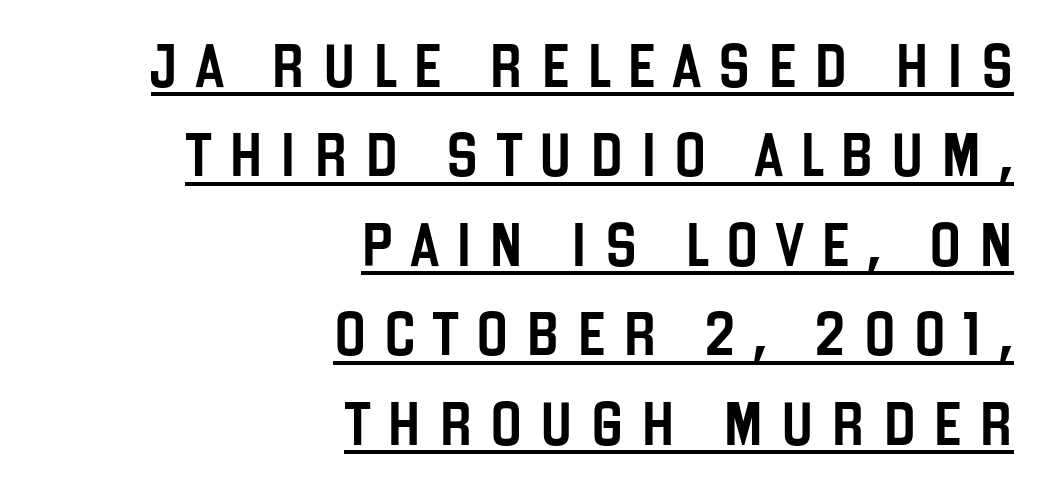
The image shows 43 px condensed sans-serif type, upright; set right-aligned, loose line spacing (2.08x), unusually wide letter spacing (+0.41 em), underlined; low stroke contrast and a large x-height.
